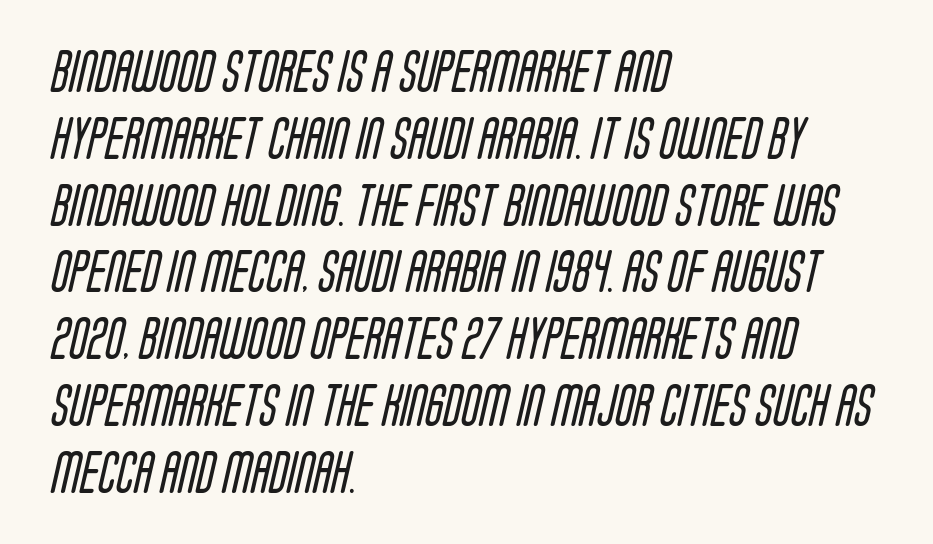
Think standard paragraph weight, or any step lighter than that. Quick note: interline space is typical. Only glyphs here, with clear space below each row. Nothing unusual about the tracking: characters are spaced as the font intends. The designer went with a sans here, leaving each stem footless.
